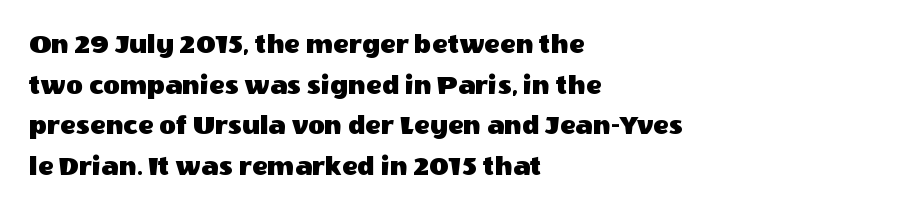
Q: Is the text italic (slanted)? A: No, it is upright.
Q: Is the typeface a serif or a sans-serif typeface? A: Sans-serif.
Q: Is the text underlined? A: No.
Q: How is the paragraph aligned? A: Left-aligned.
Q: Is the spacing between letters normal or unusually wide? A: Normal.
Q: Is the spacing between lines tight, normal or loose? A: Normal.
Q: Width (condensed, normal, or wide)? A: Normal.
Q: x-height? A: Large.
Q: Monospaced? A: No.
